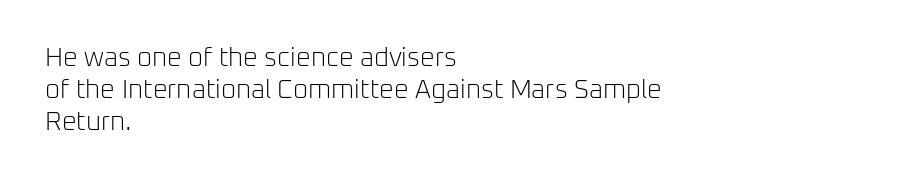
The image shows 26 px text type, upright; set left-aligned, line spacing 1.23x, normal letter spacing, not underlined.
